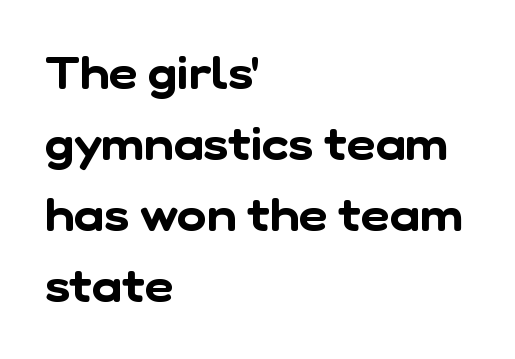
The image shows 45 px sans-serif type; set left-aligned, normal line spacing (1.58x), normal letter spacing, not underlined; low stroke contrast and a medium x-height.
